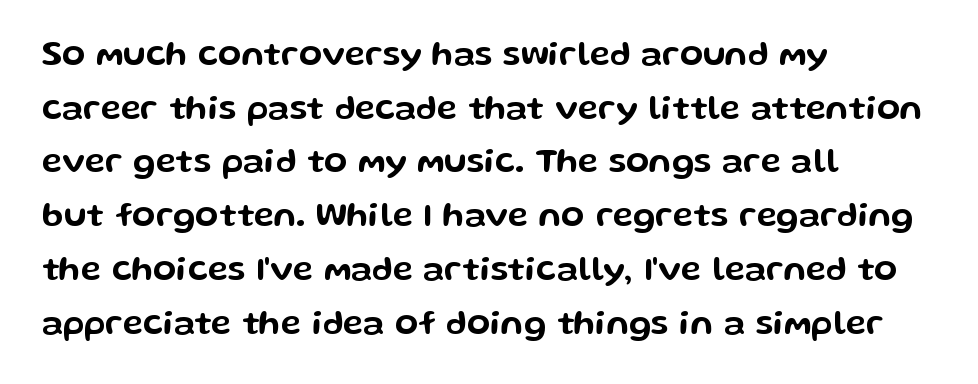
The image shows 34 px wide sans-serif type, upright; set left-aligned, normal line spacing (1.58x), normal letter spacing, not underlined; low stroke contrast and a medium x-height.
